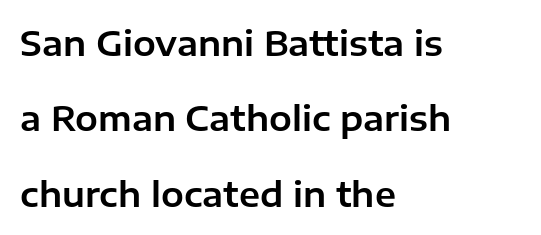
The image shows 34 px sans-serif type, upright; set left-aligned, loose line spacing (2.22x), normal letter spacing, not underlined; low stroke contrast and a medium x-height.
